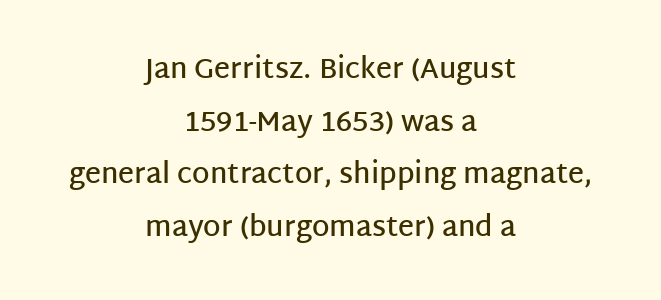
Q: Is the text bold? A: Semi-bold.
Q: Is the text italic (slanted)? A: No, it is upright.
Q: Is the typeface a serif or a sans-serif typeface? A: Sans-serif.
Q: Is the text underlined? A: No.
Q: How is the paragraph aligned? A: Centered.
Q: Is the spacing between letters normal or unusually wide? A: Normal.
Q: Width (condensed, normal, or wide)? A: Normal.
Q: Stroke contrast? A: Low.
Q: x-height? A: Large.
Q: Monospaced? A: No.
